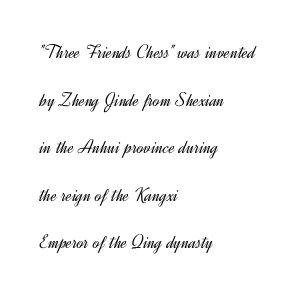
{"bold": "no", "underline": "no", "align": "left", "line_spacing": "loose", "line_spacing_ratio": 2.38, "letter_spacing": "normal", "letter_spacing_em": 0.0, "glyph_px": 20}
